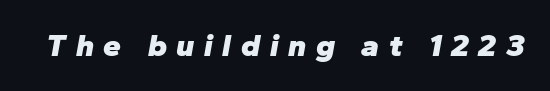
{"italic": "yes", "lean": "right", "slant_degrees": 10, "bold": "yes", "weight": "heavy", "width": "normal", "stroke_contrast": "low", "x_height": "medium", "monospaced": "no", "underline": "no", "letter_spacing": "wide", "letter_spacing_em": 0.3, "glyph_px": 32}
